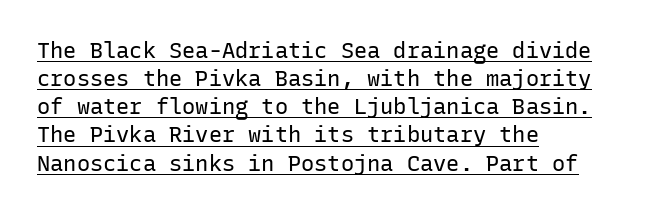
The image shows 22 px text type, upright; set left-aligned, normal line spacing (1.28x), normal letter spacing, underlined.
